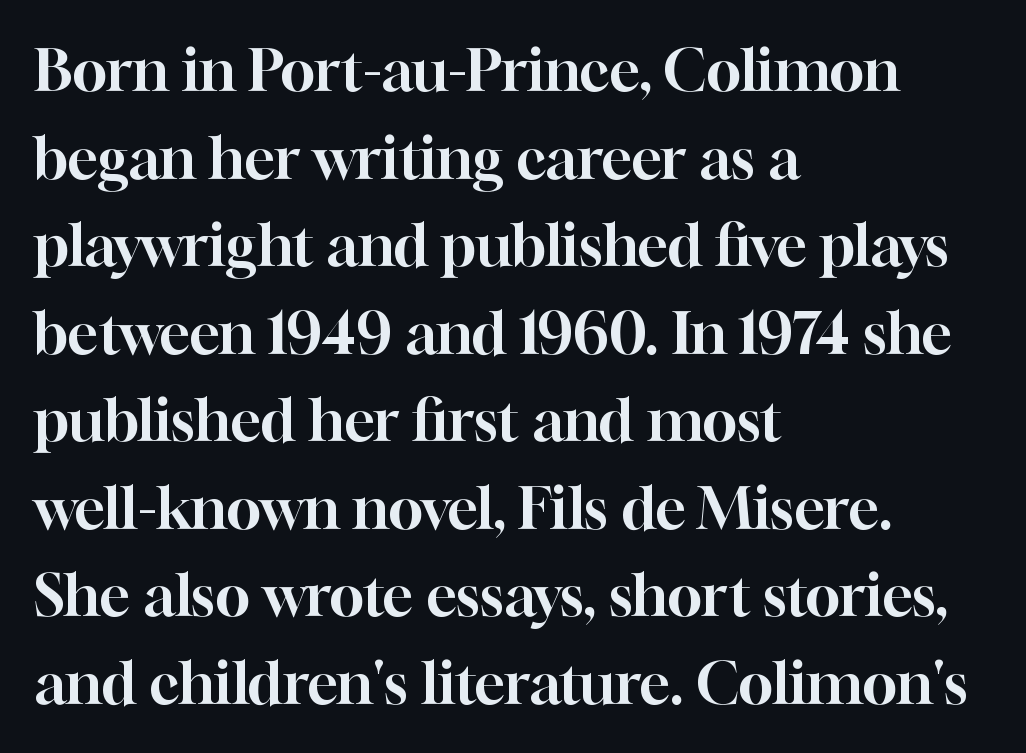
Q: Is the text italic (slanted)? A: No, it is upright.
Q: Is the typeface a serif or a sans-serif typeface? A: Serif.
Q: Is the text underlined? A: No.
Q: How is the paragraph aligned? A: Left-aligned.
Q: Is the spacing between letters normal or unusually wide? A: Normal.
Q: Is the spacing between lines tight, normal or loose? A: Normal.
Q: Width (condensed, normal, or wide)? A: Normal.
Q: Stroke contrast? A: High.
Q: x-height? A: Medium.
Q: Monospaced? A: No.
